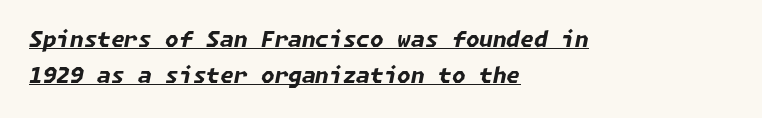
A rule runs beneath these lines of type. These words are printed bold, with thick strokes throughout. The typesetter chose a ragged-right arrangement here. Look at the tracking — it's just the regular setting, nothing added. A typesetter would mark this as italic.
